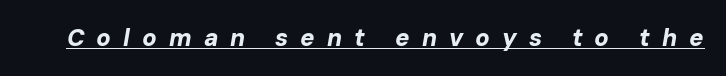
The image shows 24 px bold type, italic (leaning right); set unusually wide letter spacing (+0.5 em), underlined.
